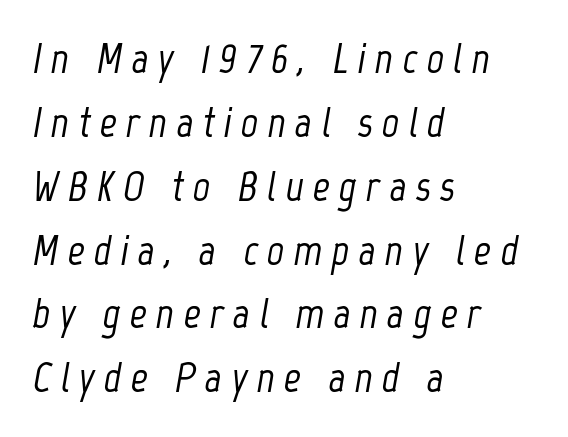
Q: Is the text italic (slanted)? A: Yes, it leans right by about 12 degrees.
Q: Is the text underlined? A: No.
Q: How is the paragraph aligned? A: Left-aligned.
Q: Is the spacing between letters normal or unusually wide? A: Unusually wide.
Q: Is the spacing between lines tight, normal or loose? A: Normal.
Q: Width (condensed, normal, or wide)? A: Condensed.
Q: Stroke contrast? A: Low.
Q: x-height? A: Medium.
Q: Monospaced? A: No.
